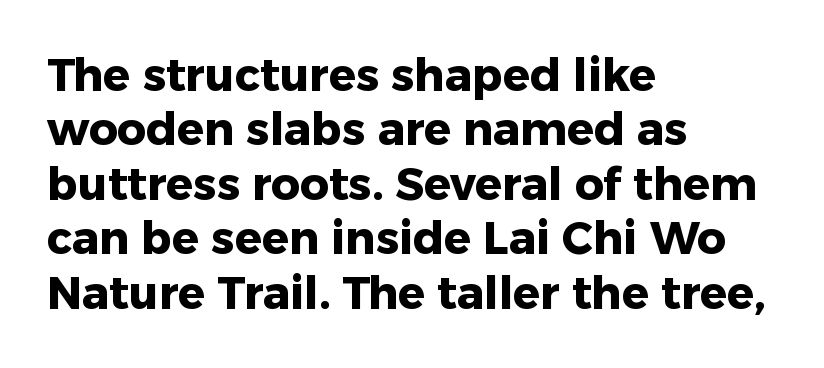
{"serif": "no", "italic": "no", "bold": "yes", "weight": "heavy", "width": "normal", "stroke_contrast": "low", "x_height": "medium", "monospaced": "no", "underline": "no", "align": "left", "line_spacing_ratio": 1.21, "letter_spacing": "normal", "letter_spacing_em": 0.0, "glyph_px": 45}
